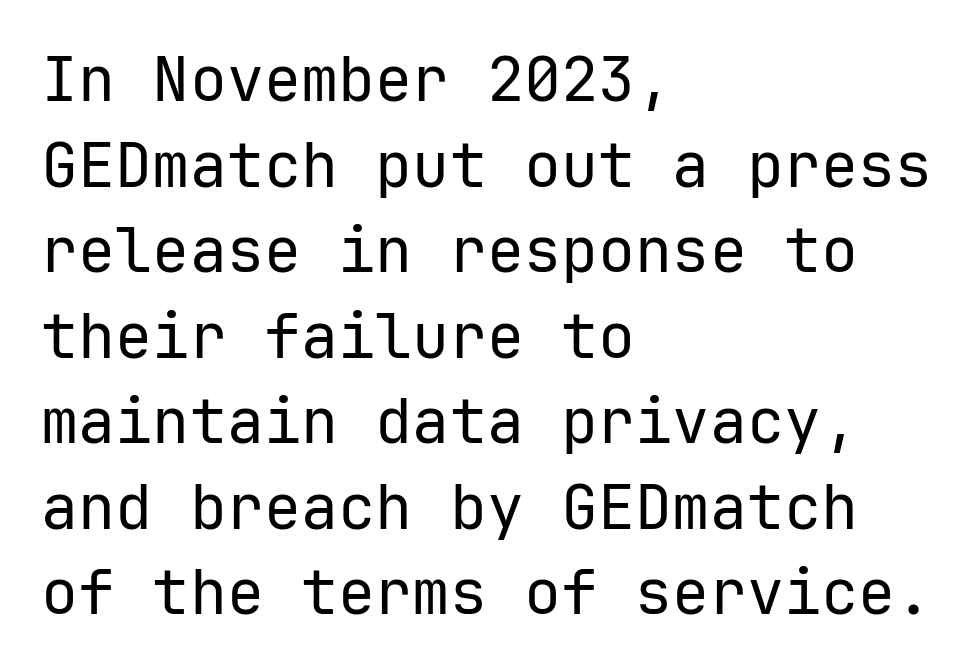
{"serif": "no", "italic": "no", "bold": "no", "weight": "regular", "width": "normal", "stroke_contrast": "low", "x_height": "medium", "underline": "no", "align": "left", "line_spacing": "normal", "line_spacing_ratio": 1.38, "letter_spacing": "normal", "letter_spacing_em": 0.0, "glyph_px": 62}
